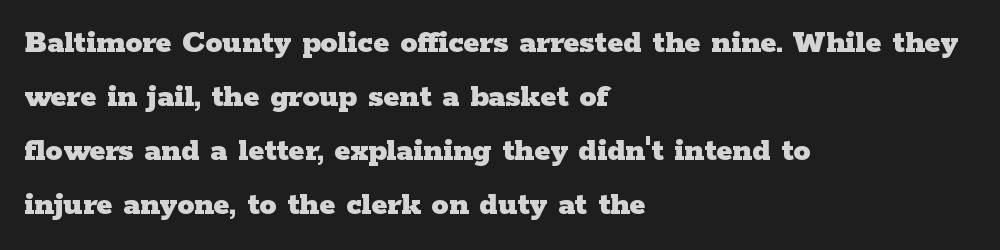
{"serif": "yes", "italic": "no", "bold": "yes", "weight": "heavy", "width": "wide", "stroke_contrast": "low", "x_height": "medium", "monospaced": "no", "underline": "no", "align": "left", "line_spacing": "normal", "line_spacing_ratio": 1.59, "letter_spacing": "normal", "letter_spacing_em": 0.0, "glyph_px": 34}
